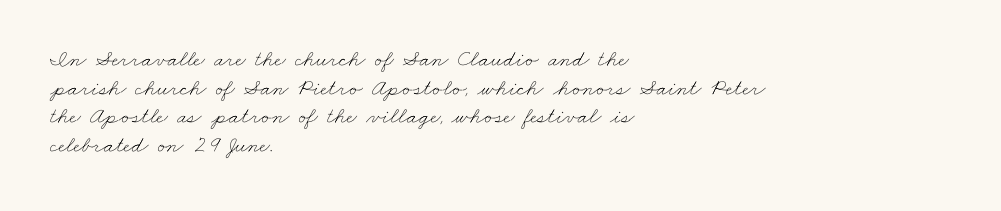
Q: Is the text bold? A: No.
Q: Is the text underlined? A: No.
Q: How is the paragraph aligned? A: Left-aligned.
Q: Is the spacing between letters normal or unusually wide? A: Normal.
Q: Is the spacing between lines tight, normal or loose? A: Normal.
